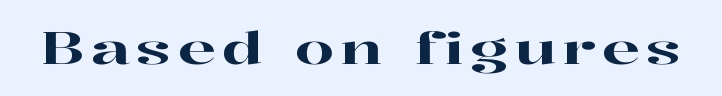
No italicization has been applied; the sample stays upright. Decoration check: the copy has no underline. These lines are rendered in a variable-pitch font. This sample uses a serif face.
